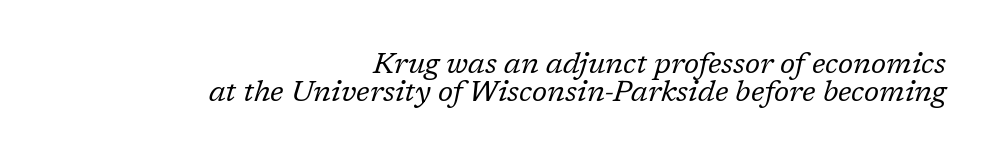
{"serif": "yes", "italic": "yes", "lean": "right", "slant_degrees": 17, "bold": "no", "weight": "regular", "width": "normal", "stroke_contrast": "low", "x_height": "medium", "monospaced": "no", "underline": "no", "align": "right", "line_spacing": "tight", "line_spacing_ratio": 0.97, "letter_spacing": "normal", "letter_spacing_em": 0.0, "glyph_px": 29}
